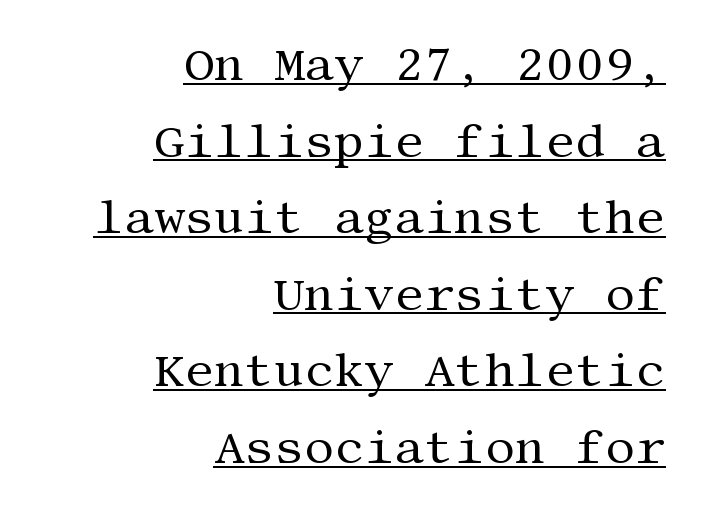
Successive baselines arrive at the customary interval. Counters stay open thanks to moderate or lighter strokes. The lines are quadded right. In designer terms, the underline attribute is active on this setting. Typographically, this falls in the serif category.
